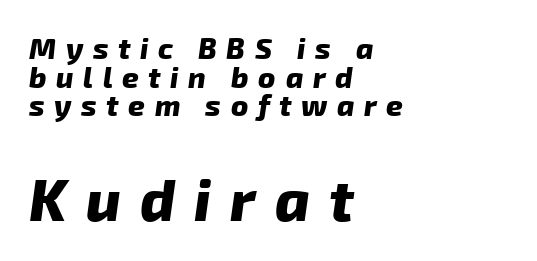
{"serif": "no", "bold": "yes", "weight": "heavy", "width": "normal", "stroke_contrast": "low", "x_height": "medium", "monospaced": "no", "underline": "no", "align": "left", "line_spacing": "tight", "line_spacing_ratio": 0.99, "letter_spacing": "wide", "letter_spacing_em": 0.33, "larger_block": "second", "size_ratio": 2.0, "glyph_px": 58}
